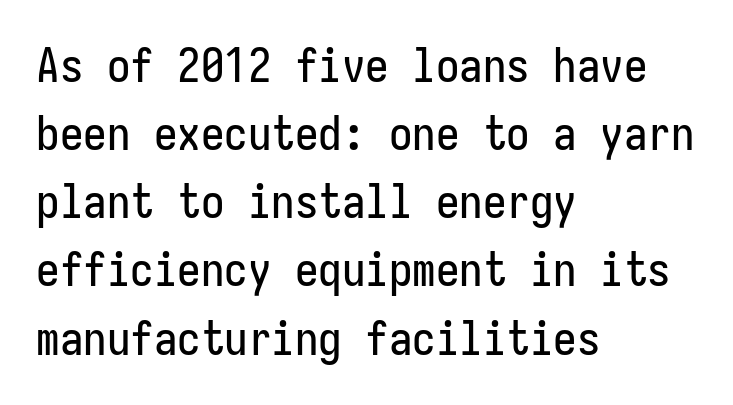
The image shows 47 px condensed sans-serif type, upright; set left-aligned, normal line spacing (1.45x), normal letter spacing, not underlined; low stroke contrast and a medium x-height.
